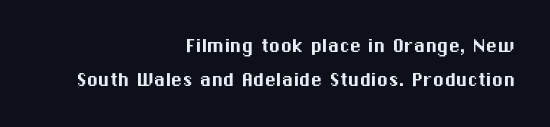
{"italic": "no", "underline": "no", "align": "right", "line_spacing": "normal", "line_spacing_ratio": 1.5, "letter_spacing": "normal", "letter_spacing_em": 0.0, "glyph_px": 23}
